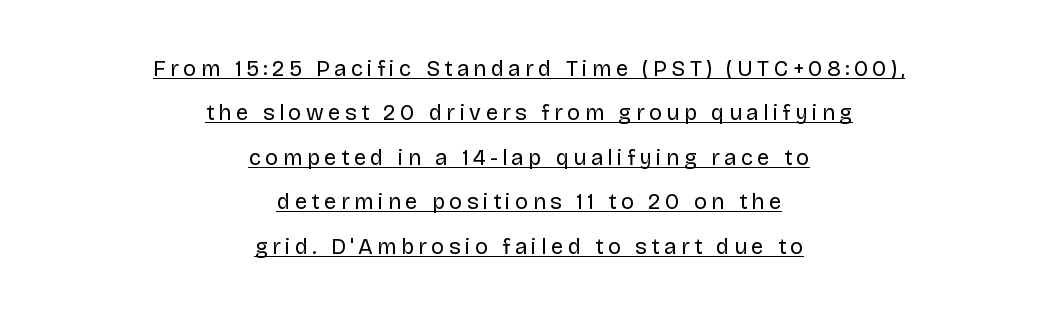
The image shows 22 px text type, upright; set centered, loose line spacing (2.02x), unusually wide letter spacing (+0.2 em), underlined.
